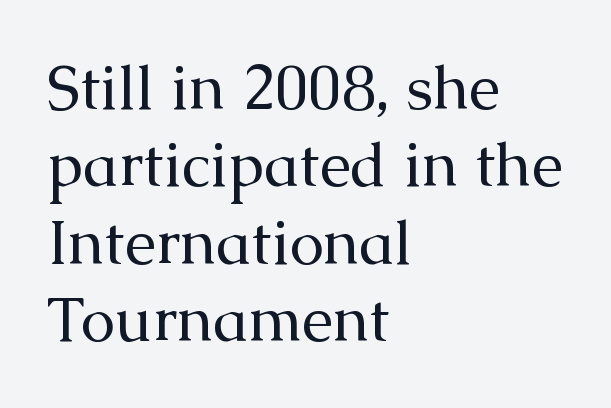
Q: Is the text bold? A: No.
Q: Is the text italic (slanted)? A: No, it is upright.
Q: Is the typeface a serif or a sans-serif typeface? A: Serif.
Q: Is the text underlined? A: No.
Q: How is the paragraph aligned? A: Left-aligned.
Q: Is the spacing between letters normal or unusually wide? A: Normal.
Q: Is the spacing between lines tight, normal or loose? A: Normal.
Q: Width (condensed, normal, or wide)? A: Normal.
Q: Stroke contrast? A: Medium.
Q: x-height? A: Medium.
Q: Monospaced? A: No.
